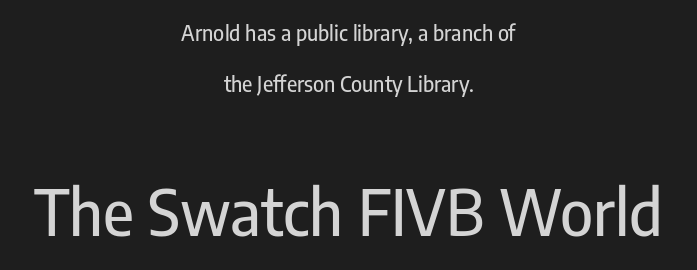
{"serif": "no", "italic": "no", "width": "condensed", "stroke_contrast": "low", "x_height": "medium", "monospaced": "no", "underline": "no", "align": "center", "line_spacing": "loose", "line_spacing_ratio": 2.43, "letter_spacing": "normal", "letter_spacing_em": 0.0, "larger_block": "second", "size_ratio": 3.0, "glyph_px": 63}
